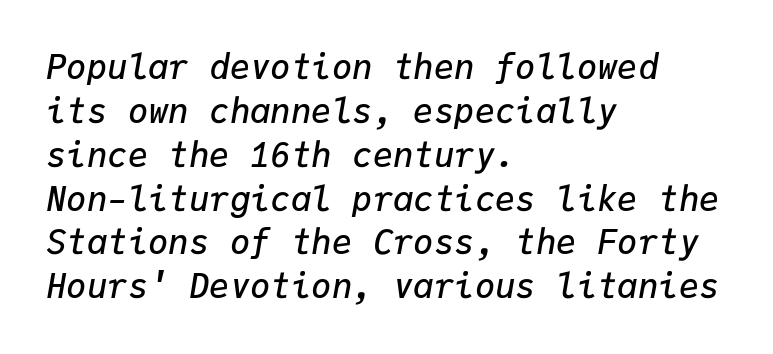
Type without underlining. Compared with typical paragraphs, the rows here are spaced about the same. Caption: multi-line text, flush left, ragged right. Does the lettering tilt? It does — this is italic. This rendering leaves character spacing at its baseline value.
